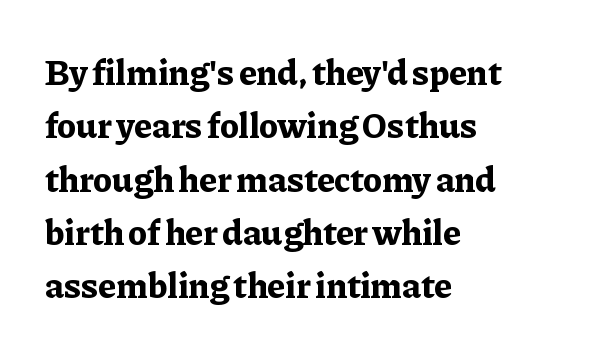
Has an underline been added? It has not. The face used here is seriffed, in the tradition of book romans. The font is running at its bold setting. Regarding leading, the lines here are spaced in the standard way. This is roman type, the default non-slanted kind.
